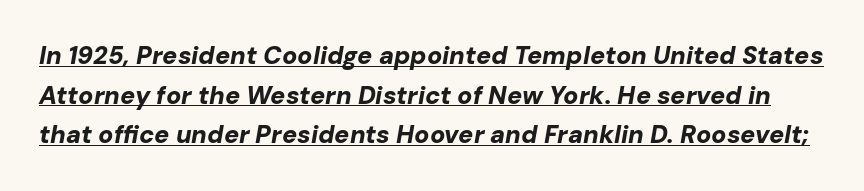
Quick note: interline space is typical. Emphasis by weight is at full strength: bold. These lines were composed using italics. In terms of letterspacing, this is plain default setting.
